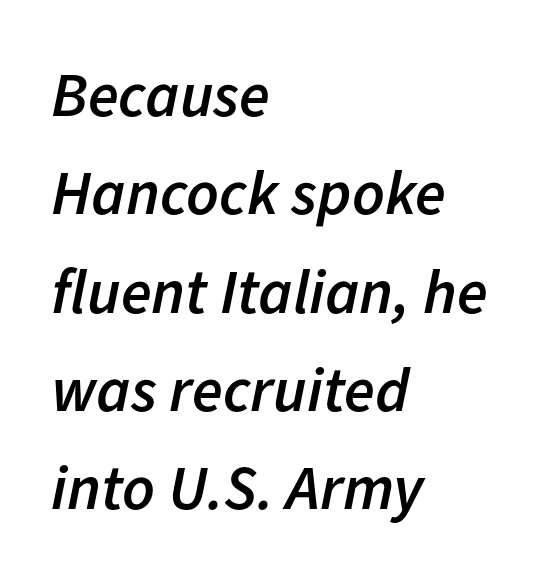
{"italic": "yes", "lean": "right", "slant_degrees": 11, "bold": "semi", "weight": "semibold", "width": "normal", "stroke_contrast": "low", "x_height": "medium", "monospaced": "no", "underline": "no", "align": "left", "line_spacing": "normal", "line_spacing_ratio": 1.56, "letter_spacing": "normal", "letter_spacing_em": 0.0, "glyph_px": 63}
